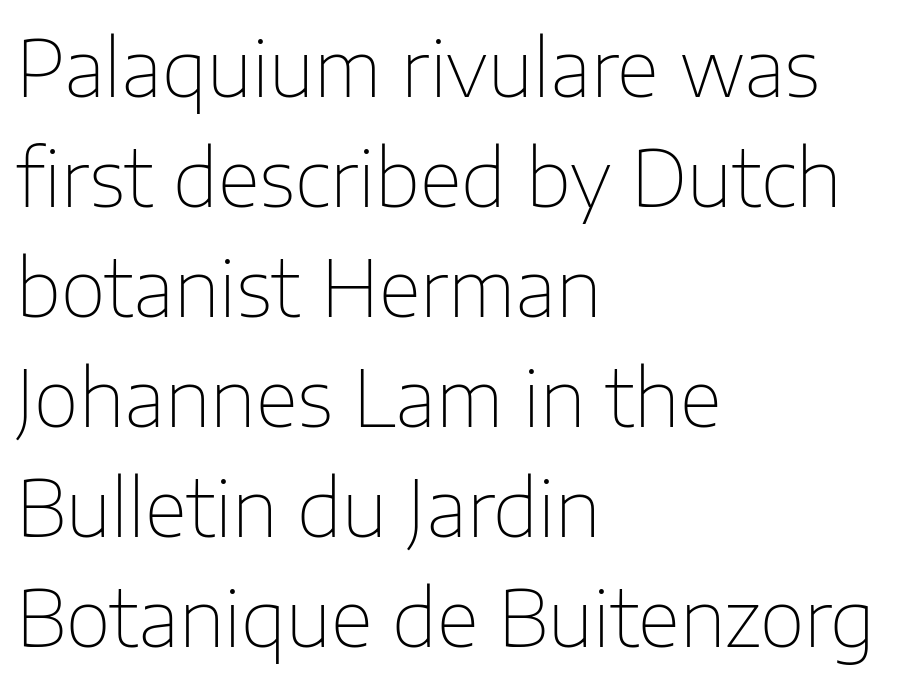
Q: Is the text bold? A: No.
Q: Is the text italic (slanted)? A: No, it is upright.
Q: Is the typeface a serif or a sans-serif typeface? A: Sans-serif.
Q: Is the text underlined? A: No.
Q: How is the paragraph aligned? A: Left-aligned.
Q: Is the spacing between letters normal or unusually wide? A: Normal.
Q: Is the spacing between lines tight, normal or loose? A: Normal.
Q: Width (condensed, normal, or wide)? A: Normal.
Q: Stroke contrast? A: Low.
Q: x-height? A: Medium.
Q: Monospaced? A: No.
